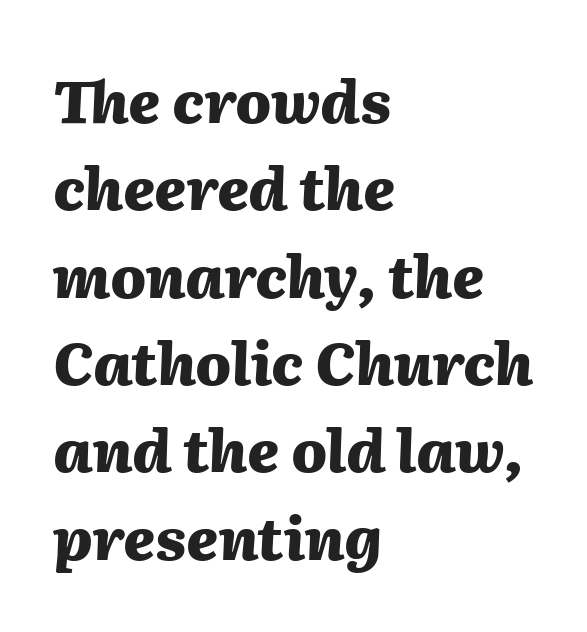
{"italic": "yes", "lean": "right", "slant_degrees": 2, "bold": "yes", "weight": "heavy", "width": "normal", "stroke_contrast": "medium", "x_height": "medium", "monospaced": "no", "underline": "no", "align": "left", "line_spacing": "normal", "line_spacing_ratio": 1.48, "letter_spacing": "normal", "letter_spacing_em": 0.0, "glyph_px": 59}
